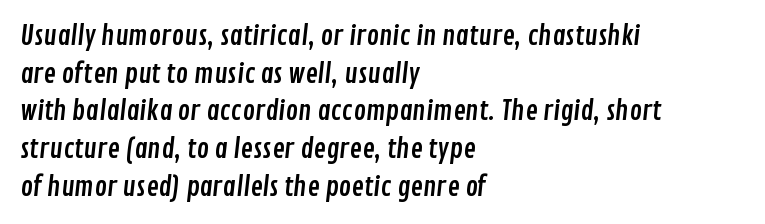
{"underline": "no", "align": "left", "line_spacing": "normal", "line_spacing_ratio": 1.45, "letter_spacing": "normal", "letter_spacing_em": 0.0, "glyph_px": 26}
